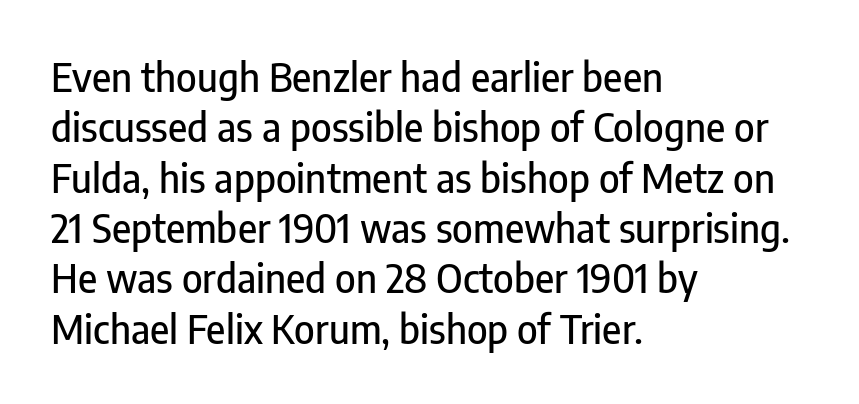
These lines were composed using upright roman letters. Does the copy run flush right? No — it runs flush left. Descenders are the only things crossing below the line. The designer left line spacing at the default. Short note: letters normally spaced.
